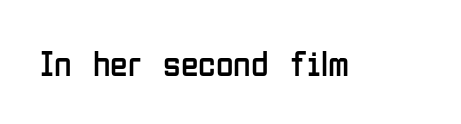
Q: Is the text bold? A: No.
Q: Is the text italic (slanted)? A: No, it is upright.
Q: Is the typeface a serif or a sans-serif typeface? A: Sans-serif.
Q: Is the text underlined? A: No.
Q: Is the spacing between letters normal or unusually wide? A: Normal.
Q: Width (condensed, normal, or wide)? A: Condensed.
Q: Stroke contrast? A: Low.
Q: x-height? A: Medium.
Q: Monospaced? A: No.
